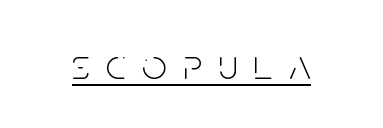
{"serif": "no", "italic": "no", "bold": "no", "weight": "light", "width": "condensed", "stroke_contrast": "low", "x_height": "large", "monospaced": "no", "underline": "yes", "letter_spacing": "wide", "letter_spacing_em": 0.38, "glyph_px": 43}
